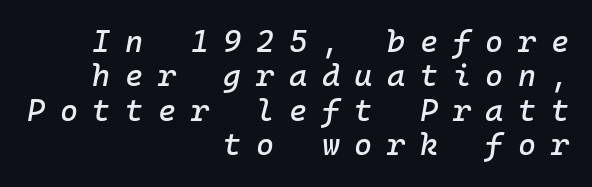
{"italic": "yes", "lean": "right", "slant_degrees": 10, "width": "normal", "stroke_contrast": "low", "x_height": "medium", "underline": "no", "align": "right", "line_spacing": "tight", "line_spacing_ratio": 1.11, "letter_spacing": "wide", "letter_spacing_em": 0.47, "glyph_px": 31}
